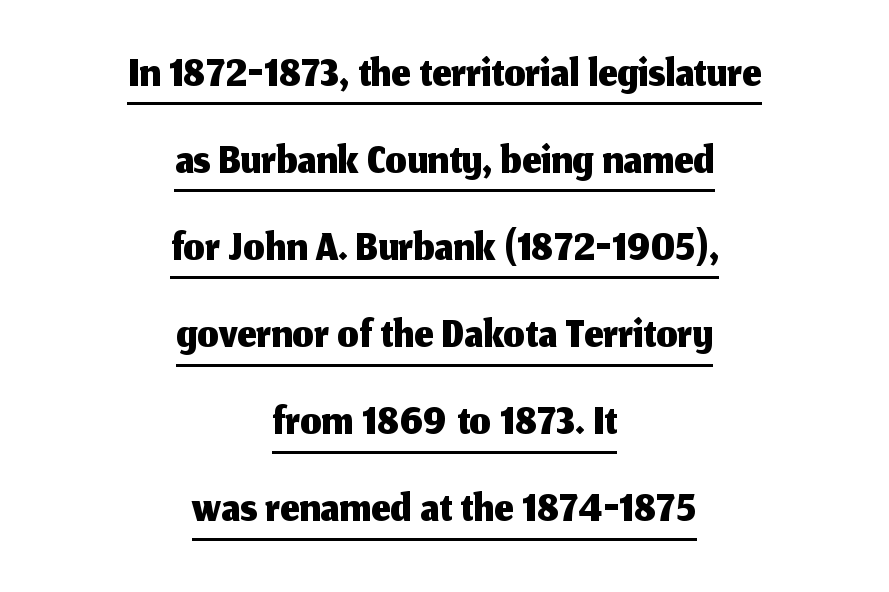
Leading matches the norm, producing a regular column. These lines keep a tight, regular rhythm from letter to letter. Spacing verdict: proportional, widths tailored to each character. No italicization has been applied; the sample stays upright. To sum up the face: it is a sans, with no serifs. The string is rendered with underlining switched on.
